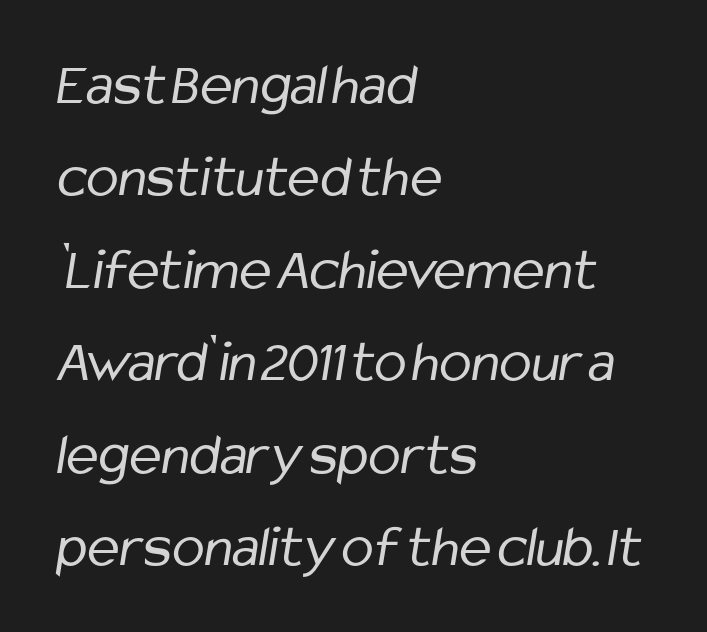
Check the space under the baseline: it is left empty. Does the copy run flush right? No — it runs flush left. The typesetting does not lean heavy: it is not bold. The font family rendered here belongs to the sans-serif group.
